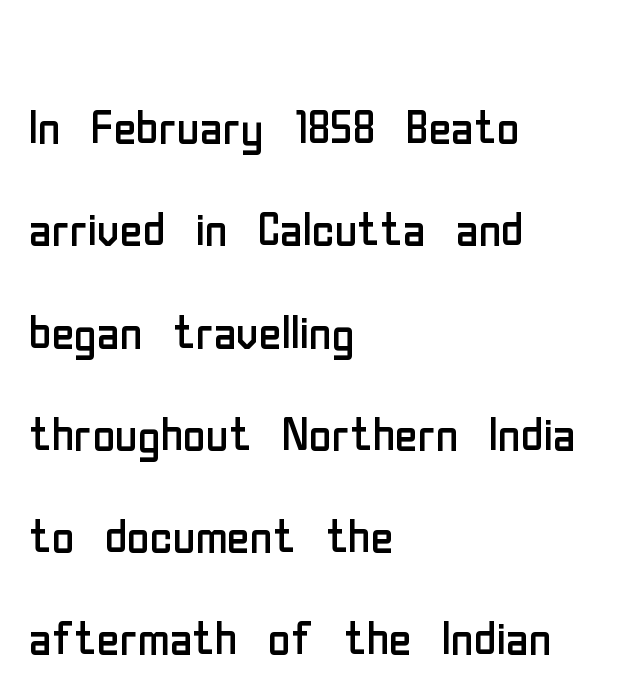
Do the characters align in a grid? No, the font is proportional. Caption: standard tracking, unaltered. Descender tails drop into unmarked territory. The typography opts for an upright posture over an oblique one. Layout note: lines flush left.
